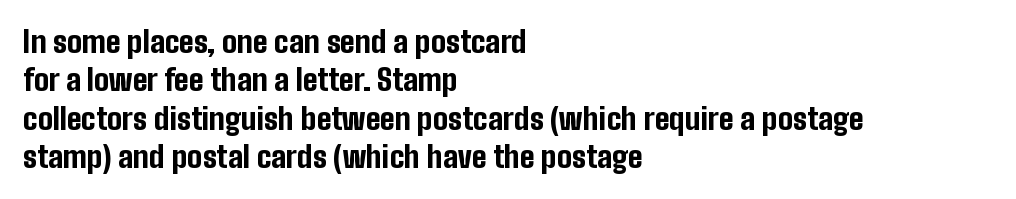
Q: Is the text bold? A: Yes.
Q: Is the text italic (slanted)? A: No, it is upright.
Q: Is the typeface a serif or a sans-serif typeface? A: Sans-serif.
Q: Is the text underlined? A: No.
Q: How is the paragraph aligned? A: Left-aligned.
Q: Is the spacing between letters normal or unusually wide? A: Normal.
Q: Is the spacing between lines tight, normal or loose? A: Normal.
Q: Width (condensed, normal, or wide)? A: Condensed.
Q: Stroke contrast? A: Low.
Q: x-height? A: Medium.
Q: Monospaced? A: No.
